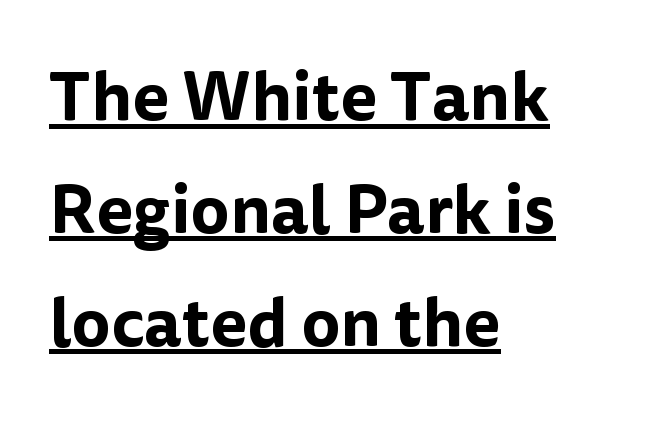
Q: Is the text italic (slanted)? A: No, it is upright.
Q: Is the typeface a serif or a sans-serif typeface? A: Sans-serif.
Q: Is the text underlined? A: Yes.
Q: How is the paragraph aligned? A: Left-aligned.
Q: Is the spacing between letters normal or unusually wide? A: Normal.
Q: Is the spacing between lines tight, normal or loose? A: Normal.
Q: Width (condensed, normal, or wide)? A: Normal.
Q: Stroke contrast? A: Low.
Q: x-height? A: Medium.
Q: Monospaced? A: No.
